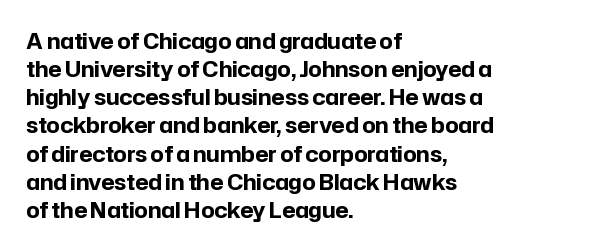
Q: Is the text bold? A: Yes.
Q: Is the text italic (slanted)? A: No, it is upright.
Q: Is the text underlined? A: No.
Q: How is the paragraph aligned? A: Left-aligned.
Q: Is the spacing between letters normal or unusually wide? A: Normal.
Q: Is the spacing between lines tight, normal or loose? A: Normal.
